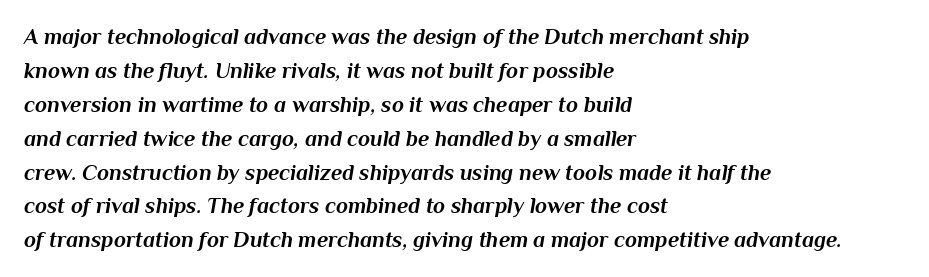
Q: Is the text bold? A: Yes.
Q: Is the text italic (slanted)? A: Yes, it leans right by about 10 degrees.
Q: Is the text underlined? A: No.
Q: How is the paragraph aligned? A: Left-aligned.
Q: Is the spacing between letters normal or unusually wide? A: Normal.
Q: Is the spacing between lines tight, normal or loose? A: Normal.
